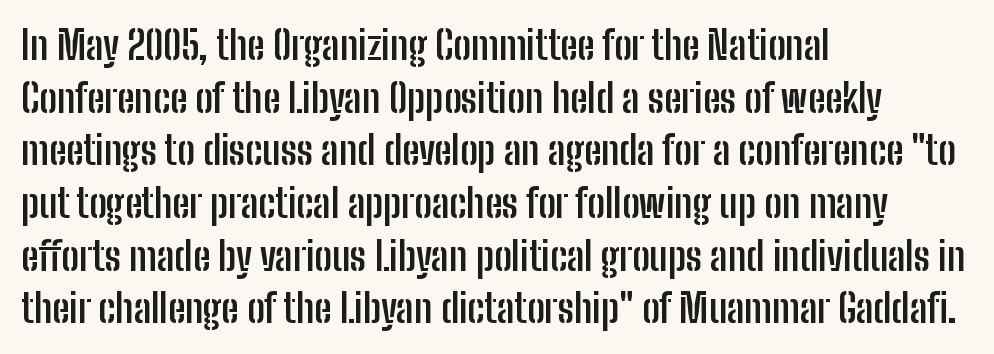
If you measured baseline to baseline, you'd find a middling distance. Caption: multi-line text, flush left, ragged right. Look at the tracking — it's just the regular setting, nothing added. This rendering employs a face without finishing strokes, i.e., a sans-serif. Descenders are the only things crossing below the line. You could not count columns in this text — the font is proportionally spaced.
